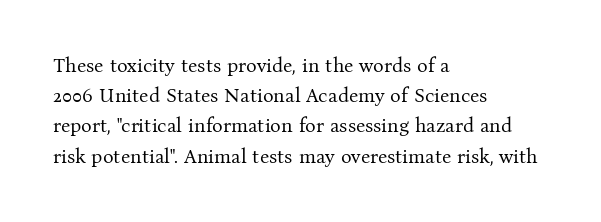
{"italic": "no", "bold": "no", "underline": "no", "align": "left", "line_spacing": "normal", "line_spacing_ratio": 1.51, "letter_spacing": "normal", "letter_spacing_em": 0.0, "glyph_px": 20}
